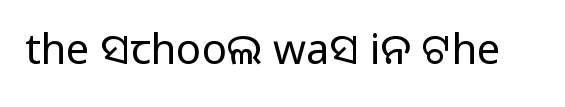
The image shows 42 px sans-serif type, upright; set normal letter spacing, not underlined; medium stroke contrast.
